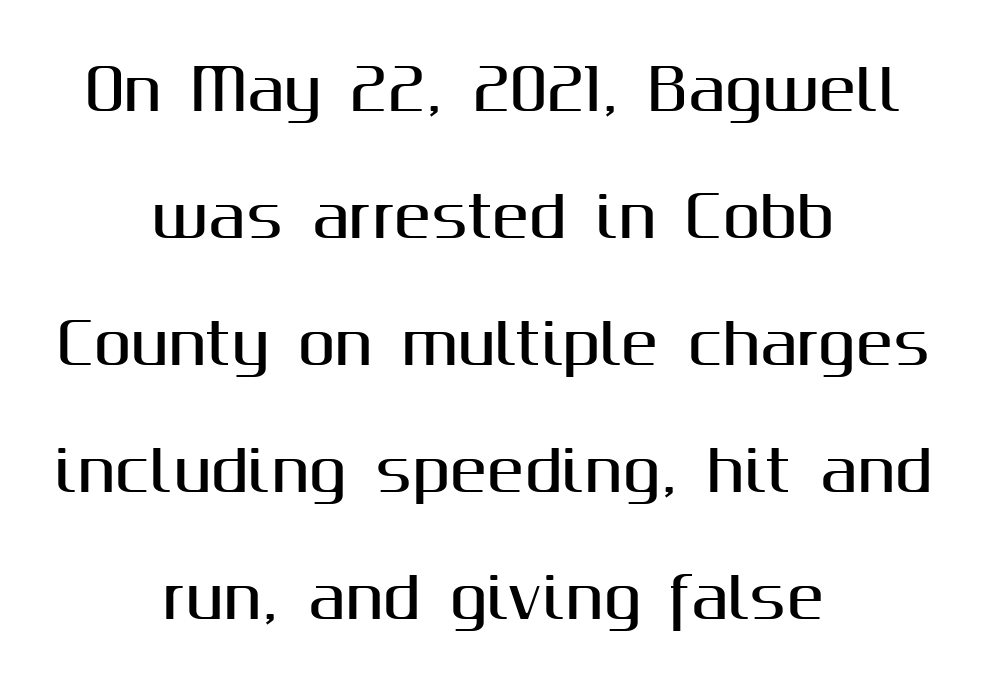
Q: Is the text italic (slanted)? A: No, it is upright.
Q: Is the typeface a serif or a sans-serif typeface? A: Sans-serif.
Q: Is the text underlined? A: No.
Q: How is the paragraph aligned? A: Centered.
Q: Is the spacing between letters normal or unusually wide? A: Normal.
Q: Is the spacing between lines tight, normal or loose? A: Loose.
Q: Width (condensed, normal, or wide)? A: Normal.
Q: Stroke contrast? A: Medium.
Q: x-height? A: Medium.
Q: Monospaced? A: No.
